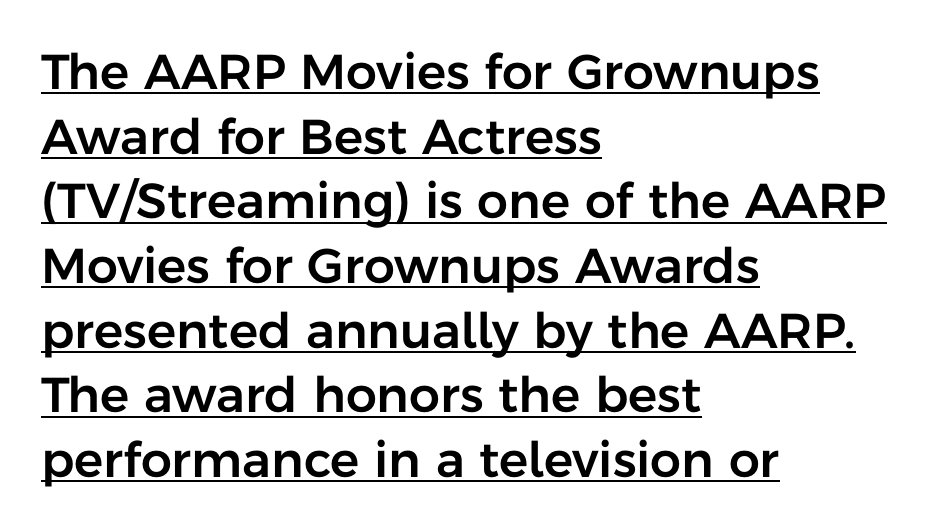
Q: Is the text italic (slanted)? A: No, it is upright.
Q: Is the typeface a serif or a sans-serif typeface? A: Sans-serif.
Q: Is the text underlined? A: Yes.
Q: How is the paragraph aligned? A: Left-aligned.
Q: Is the spacing between letters normal or unusually wide? A: Normal.
Q: Is the spacing between lines tight, normal or loose? A: Normal.
Q: Width (condensed, normal, or wide)? A: Normal.
Q: Stroke contrast? A: Low.
Q: x-height? A: Medium.
Q: Monospaced? A: No.
